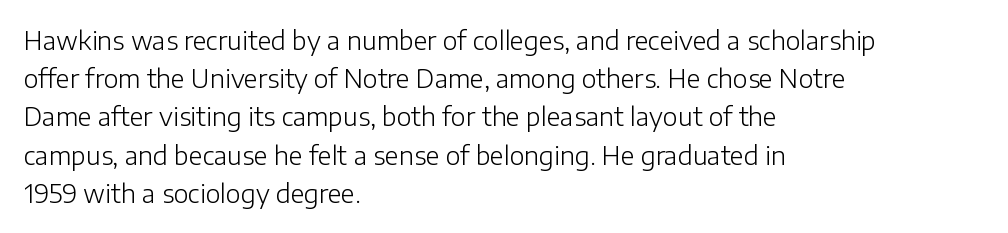
The image shows 25 px text type, upright; set left-aligned, normal line spacing (1.53x), normal letter spacing, not underlined.
